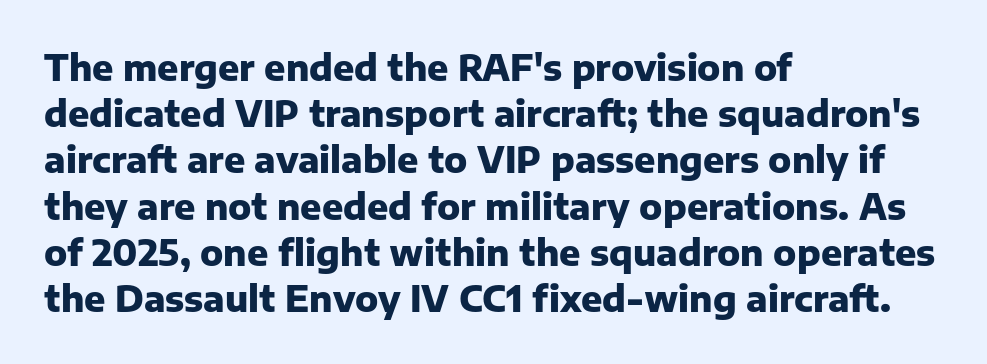
{"serif": "no", "italic": "no", "bold": "yes", "weight": "heavy", "width": "normal", "stroke_contrast": "low", "x_height": "medium", "monospaced": "no", "underline": "no", "align": "left", "line_spacing": "normal", "line_spacing_ratio": 1.32, "letter_spacing": "normal", "letter_spacing_em": 0.0, "glyph_px": 35}
